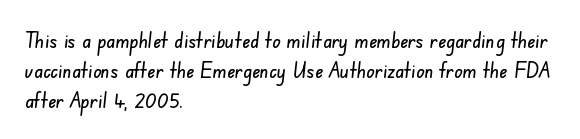
Q: Is the text underlined? A: No.
Q: How is the paragraph aligned? A: Left-aligned.
Q: Is the spacing between letters normal or unusually wide? A: Normal.
Q: Is the spacing between lines tight, normal or loose? A: Normal.
